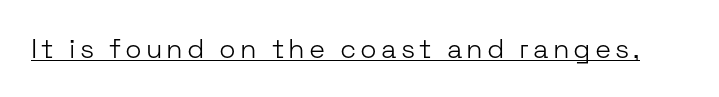
This is not heavy type; no bold has been used. A roman cut, with each character standing at attention. Is there an underline? Yes — a line sits under the letters.
